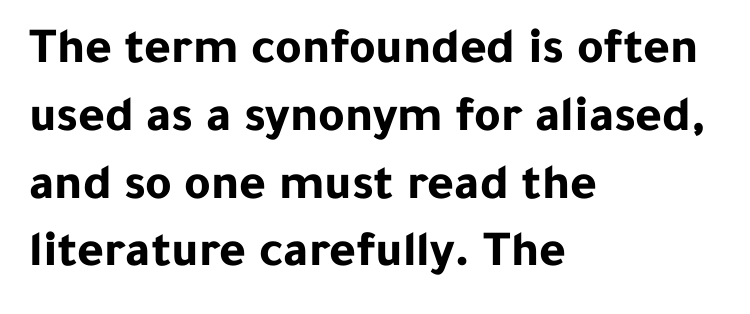
Varying glyph widths throughout — classic text-font behaviour. Typographic density is high because the face is bold. Compared with a centered layout, this one pins lines to the left instead. Notice how the stems are strictly vertical — no italics here.
